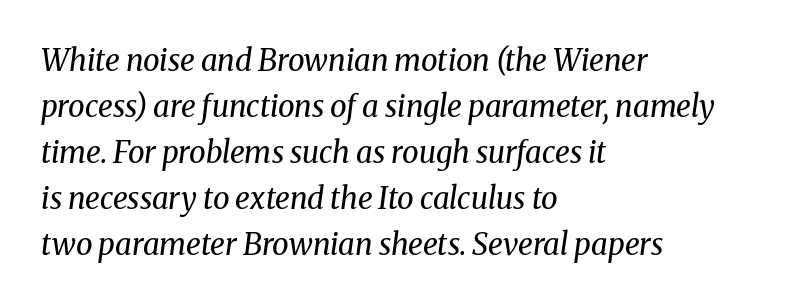
The image shows 30 px regular-weight serif type, italic (leaning right); set left-aligned, normal line spacing (1.53x), normal letter spacing, not underlined; medium stroke contrast and a medium x-height.
